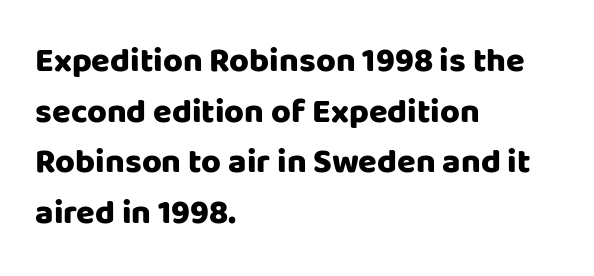
Strokes here are thick enough to call this a true bold. Type without underlining. The text block is weighted toward the left margin, trailing off unevenly rightward. This sample uses plain, unmodified letter spacing.
